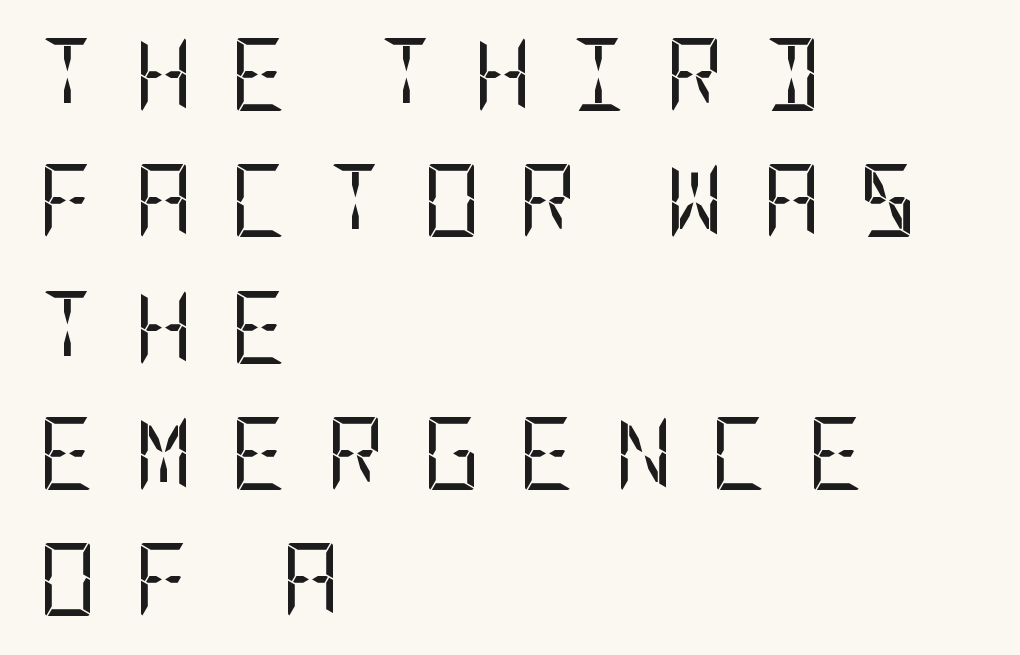
{"serif": "no", "italic": "no", "bold": "no", "weight": "regular", "width": "condensed", "stroke_contrast": "low", "x_height": "large", "underline": "no", "align": "left", "line_spacing_ratio": 1.73, "letter_spacing": "wide", "letter_spacing_em": 0.5, "glyph_px": 73}
